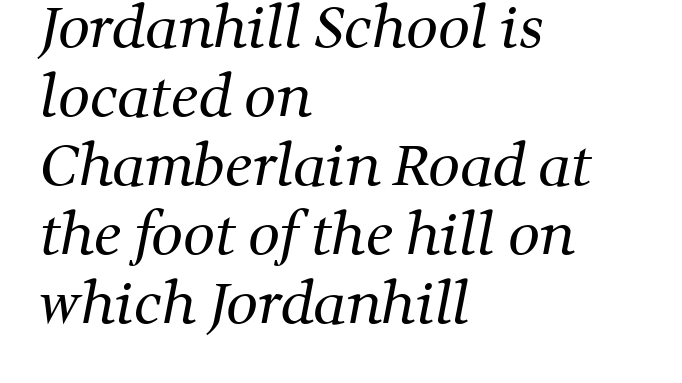
Weight: in the light-to-regular range. Check under the words: just untouched page. The text was rendered using a seriffed face with decorative stroke endings. Does extra space separate the letters? No, they use regular spacing.
